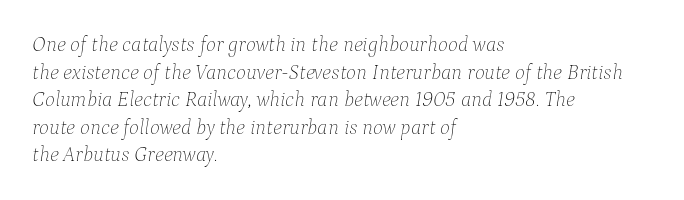
The image shows 21 px text type, italic (leaning right); set left-aligned, normal line spacing (1.31x), normal letter spacing, not underlined.
